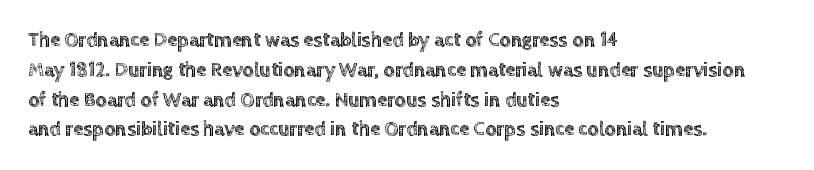
{"italic": "no", "underline": "no", "align": "left", "line_spacing": "normal", "line_spacing_ratio": 1.49, "letter_spacing": "normal", "letter_spacing_em": 0.0, "glyph_px": 20}
